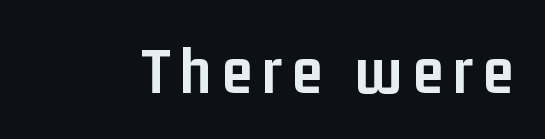
{"serif": "no", "italic": "no", "bold": "yes", "weight": "semibold", "width": "condensed", "stroke_contrast": "low", "x_height": "medium", "monospaced": "no", "underline": "no", "glyph_px": 68}
